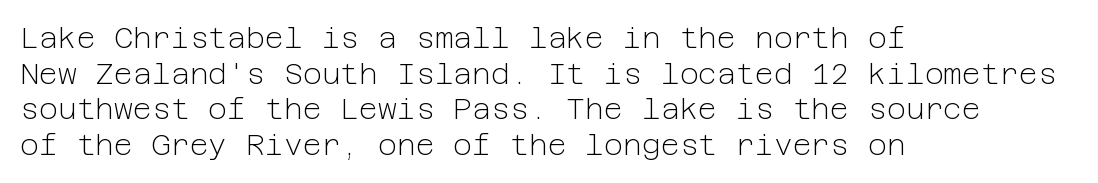
{"serif": "no", "italic": "no", "bold": "no", "weight": "light", "width": "normal", "stroke_contrast": "low", "x_height": "medium", "underline": "no", "align": "left", "line_spacing_ratio": 1.23, "letter_spacing": "normal", "letter_spacing_em": 0.0, "glyph_px": 29}
